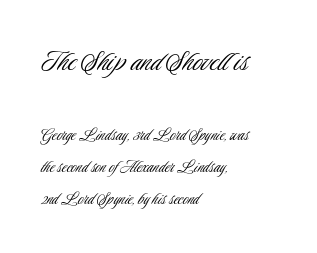
The image shows 33 px light, condensed sans-serif type; set left-aligned, normal line spacing (1.69x), normal letter spacing, not underlined; the first (top) block is 1.74x larger; low stroke contrast and a small x-height.
